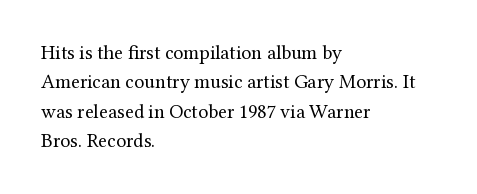
{"italic": "no", "bold": "no", "underline": "no", "align": "left", "line_spacing": "normal", "line_spacing_ratio": 1.47, "letter_spacing": "normal", "letter_spacing_em": 0.0, "glyph_px": 20}
